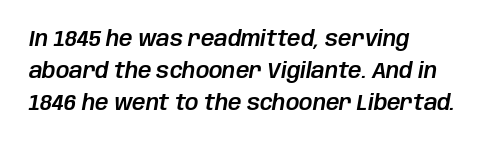
The image shows 21 px text type, italic (leaning right); set left-aligned, normal line spacing (1.53x), normal letter spacing, not underlined.
